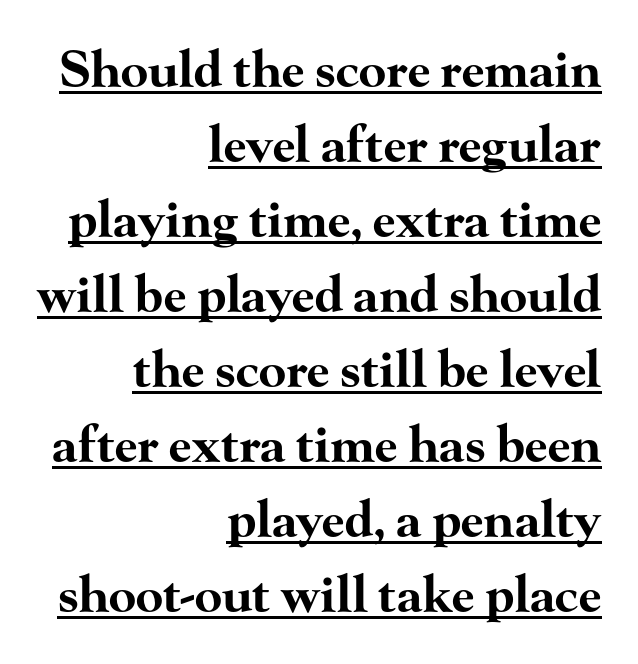
{"serif": "yes", "italic": "no", "bold": "yes", "weight": "bold", "width": "wide", "stroke_contrast": "high", "x_height": "small", "monospaced": "no", "underline": "yes", "align": "right", "line_spacing": "normal", "line_spacing_ratio": 1.5, "letter_spacing": "normal", "letter_spacing_em": 0.0, "glyph_px": 50}
